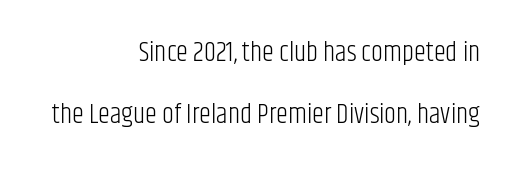
{"italic": "no", "bold": "no", "underline": "no", "align": "right", "line_spacing": "loose", "line_spacing_ratio": 2.3, "letter_spacing": "normal", "letter_spacing_em": 0.0, "glyph_px": 27}
